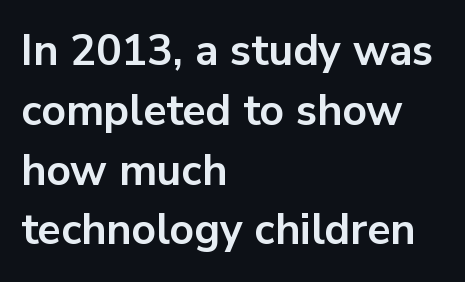
The face used here is proportionally spaced, like ordinary book or web type. Typographically, this falls in the sans-serif category. Layout note: lines flush left. Italic: no, the glyphs are upright roman.
